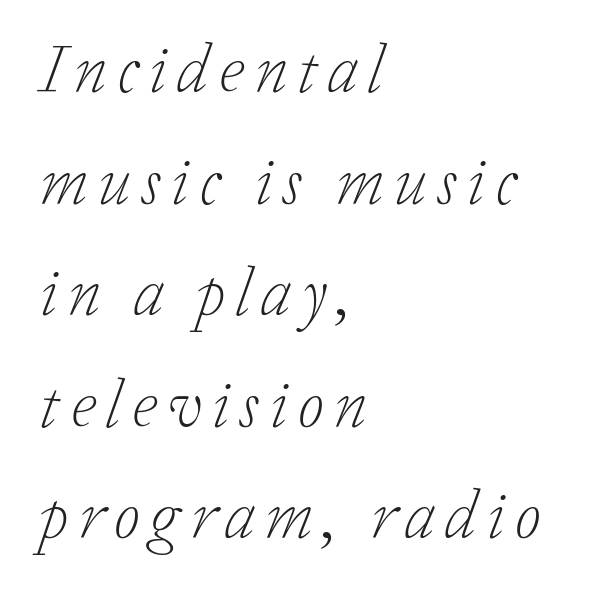
{"serif": "yes", "italic": "yes", "lean": "right", "slant_degrees": 20, "bold": "no", "weight": "light", "width": "normal", "stroke_contrast": "low", "x_height": "medium", "monospaced": "no", "underline": "no", "align": "left", "line_spacing": "normal", "line_spacing_ratio": 1.64, "glyph_px": 68}
